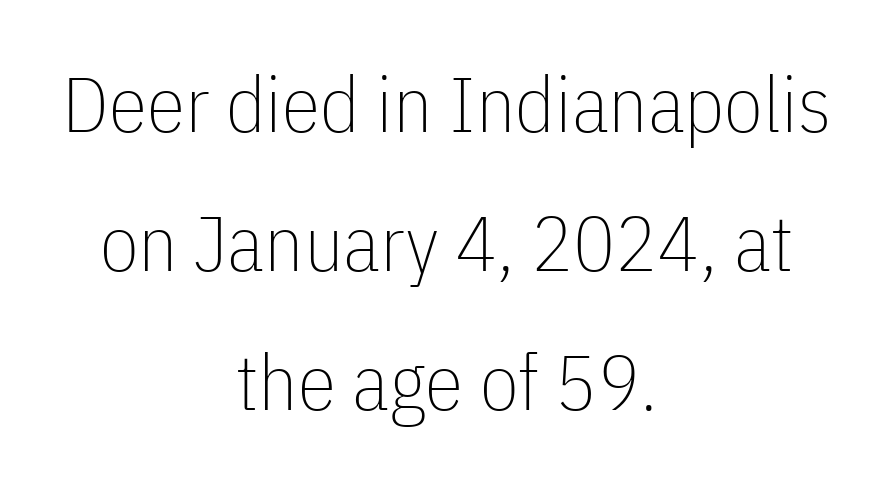
Type style note: lacks serifs. Words appear dense and cohesive because spacing is normal. A quiet, ordinary-to-light weight characterises the typeface. Varying glyph widths throughout — classic text-font behaviour. Does the copy run flush right? No — it is centered line by line.
